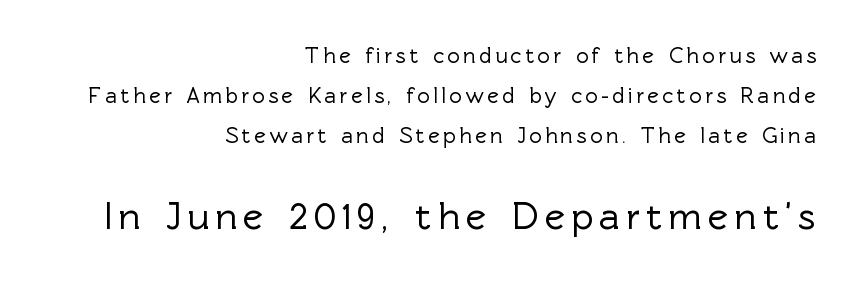
The image shows 39 px sans-serif type, upright; set right-aligned, line spacing 1.81x, not underlined; the second (bottom) block is 1.77x larger; a medium x-height.
